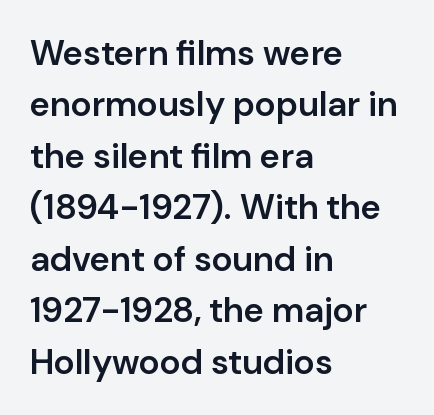
Each new line begins a customary step beneath the previous one. These lines carry some extra weight — a demibold, not a full bold. Classification — sans serif. Clear beneath every line of the passage. The face used here is proportionally spaced, like ordinary book or web type. Typeset ragged right — the left edge is the straight one.
